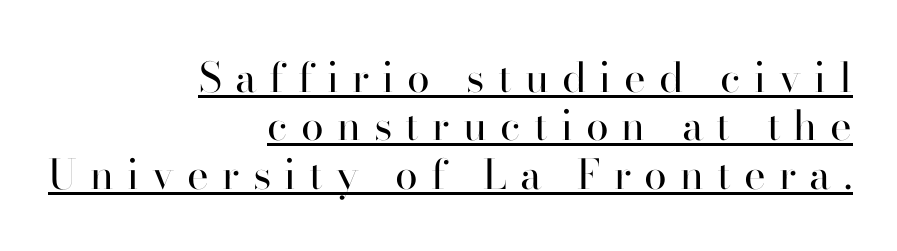
Classification — sans serif. Proportional: the letters do not fall into vertical columns. This sample is right-justified, so line beginnings fall wherever the words allow. In terms of letterspacing, this is a distinctly airy, spread setting.
